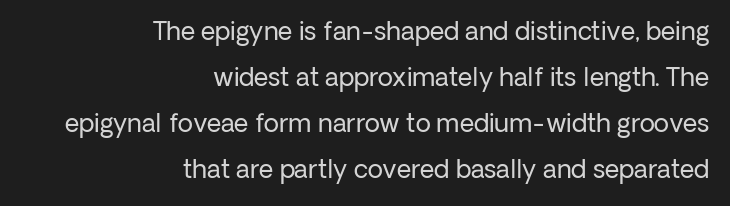
Q: Is the text bold? A: No.
Q: Is the text italic (slanted)? A: No, it is upright.
Q: Is the text underlined? A: No.
Q: How is the paragraph aligned? A: Right-aligned.
Q: Is the spacing between letters normal or unusually wide? A: Normal.
